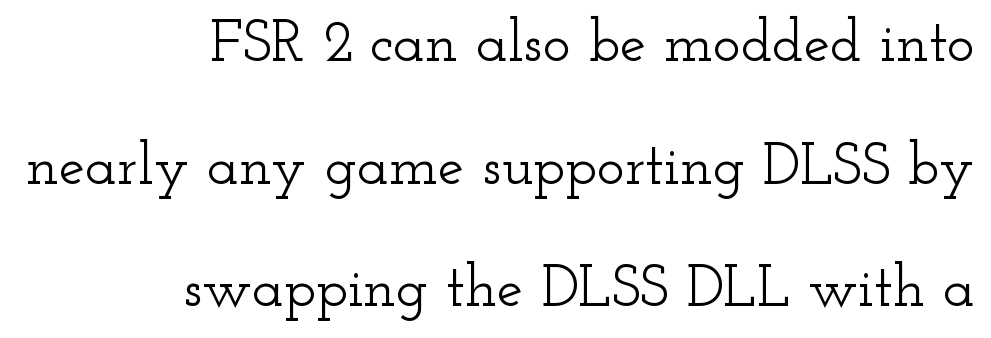
{"serif": "yes", "italic": "no", "width": "wide", "stroke_contrast": "low", "x_height": "small", "monospaced": "no", "underline": "no", "align": "right", "line_spacing": "loose", "line_spacing_ratio": 2.08, "letter_spacing": "normal", "letter_spacing_em": 0.0, "glyph_px": 59}
